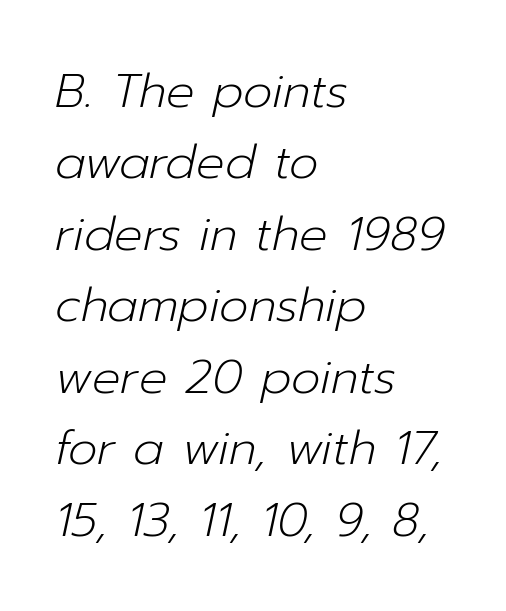
The image shows 47 px light type, italic (leaning right); set left-aligned, normal line spacing (1.52x), normal letter spacing, not underlined; low stroke contrast and a medium x-height.
